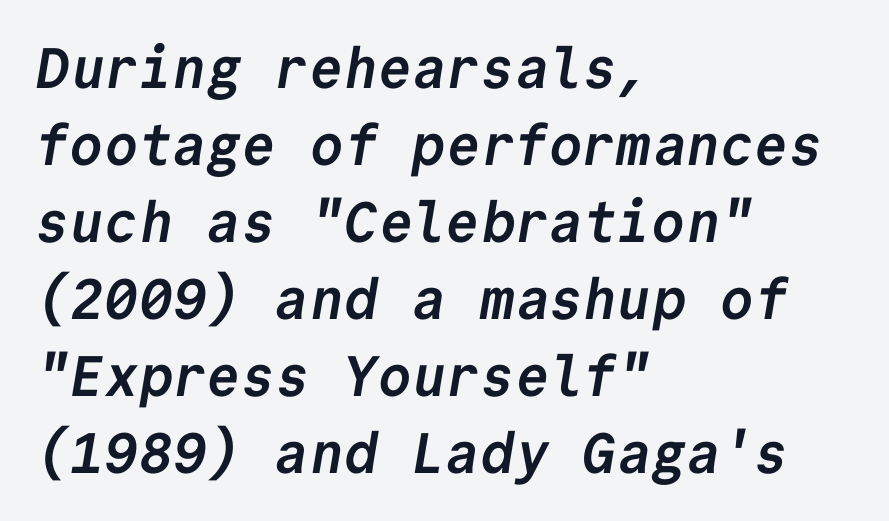
The image shows 57 px semibold sans-serif type, monospaced; set left-aligned, normal line spacing (1.35x), normal letter spacing, not underlined; low stroke contrast and a medium x-height.
